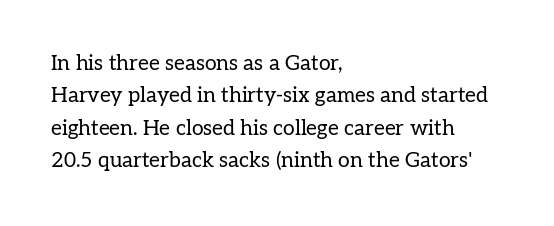
Q: Is the text bold? A: No.
Q: Is the text italic (slanted)? A: No, it is upright.
Q: Is the text underlined? A: No.
Q: How is the paragraph aligned? A: Left-aligned.
Q: Is the spacing between letters normal or unusually wide? A: Normal.
Q: Is the spacing between lines tight, normal or loose? A: Normal.
